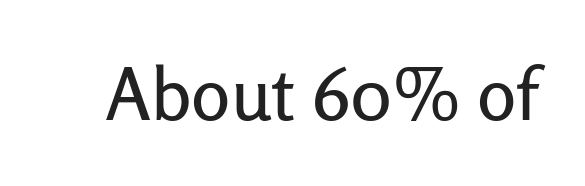
Q: Is the text italic (slanted)? A: No, it is upright.
Q: Is the typeface a serif or a sans-serif typeface? A: Sans-serif.
Q: Is the text underlined? A: No.
Q: Is the spacing between letters normal or unusually wide? A: Normal.
Q: Width (condensed, normal, or wide)? A: Normal.
Q: Stroke contrast? A: Low.
Q: x-height? A: Medium.
Q: Monospaced? A: No.
